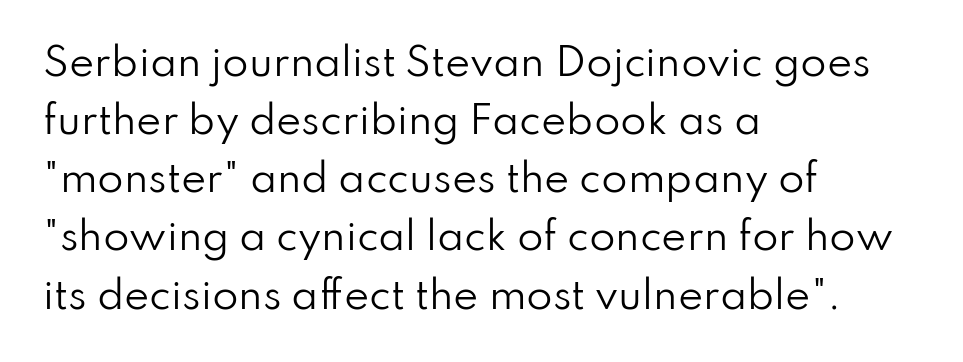
The image shows 38 px regular-weight sans-serif type, upright; set left-aligned, normal line spacing (1.53x), normal letter spacing, not underlined; low stroke contrast and a small x-height.
